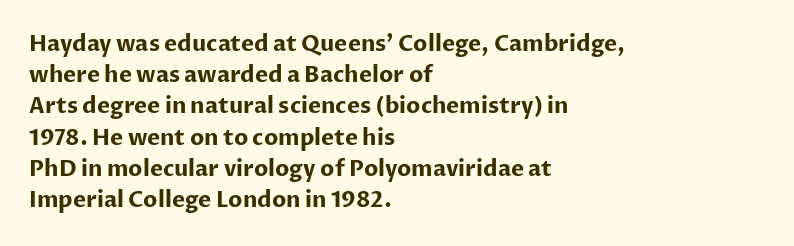
The image shows 22 px bold type, upright; set left-aligned, normal line spacing (1.42x), normal letter spacing, not underlined.
